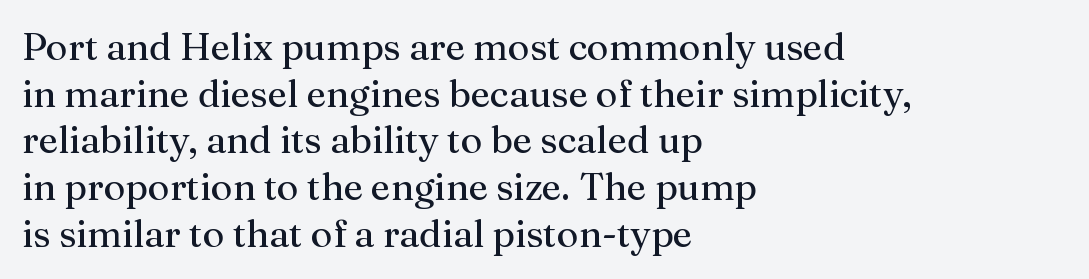
Q: Is the text bold? A: No.
Q: Is the text italic (slanted)? A: No, it is upright.
Q: Is the typeface a serif or a sans-serif typeface? A: Serif.
Q: Is the text underlined? A: No.
Q: How is the paragraph aligned? A: Left-aligned.
Q: Is the spacing between letters normal or unusually wide? A: Normal.
Q: Width (condensed, normal, or wide)? A: Normal.
Q: Stroke contrast? A: Medium.
Q: x-height? A: Medium.
Q: Monospaced? A: No.
